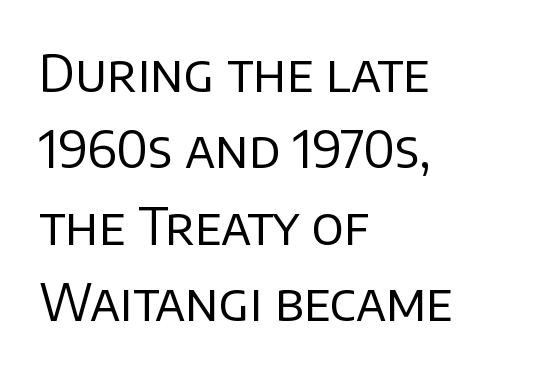
The image shows 51 px regular-weight sans-serif type, upright; set left-aligned, normal line spacing (1.5x), normal letter spacing, not underlined; low stroke contrast and a large x-height.
